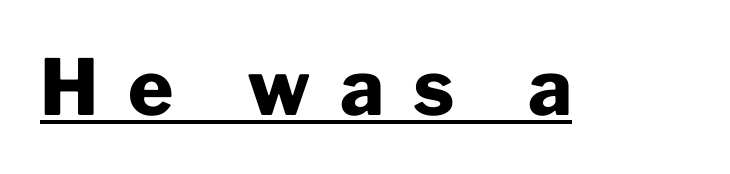
Q: Is the text bold? A: Yes.
Q: Is the text italic (slanted)? A: No, it is upright.
Q: Is the typeface a serif or a sans-serif typeface? A: Sans-serif.
Q: Is the text underlined? A: Yes.
Q: Is the spacing between letters normal or unusually wide? A: Unusually wide.
Q: Width (condensed, normal, or wide)? A: Normal.
Q: Stroke contrast? A: Low.
Q: x-height? A: Medium.
Q: Monospaced? A: No.
